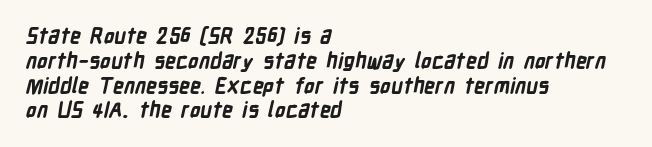
Underlining? Definitely not there. Line starts are locked; line ends wander. Students, this is bold: see how much ink each stroke carries. The letterforms sit shoulder to shoulder at normal distance.
